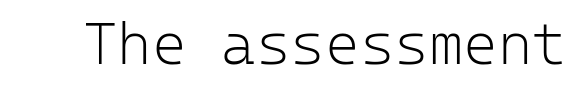
{"serif": "no", "italic": "no", "bold": "no", "weight": "light", "width": "normal", "stroke_contrast": "low", "x_height": "medium", "monospaced": "yes", "underline": "no", "letter_spacing": "normal", "letter_spacing_em": 0.0, "glyph_px": 59}
